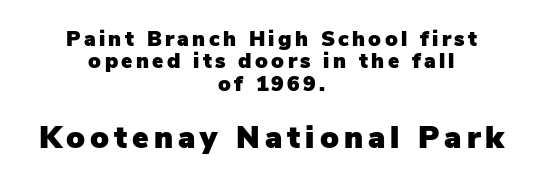
Q: Is the text italic (slanted)? A: No, it is upright.
Q: Is the typeface a serif or a sans-serif typeface? A: Sans-serif.
Q: Is the text underlined? A: No.
Q: How is the paragraph aligned? A: Centered.
Q: Is the spacing between lines tight, normal or loose? A: Tight.
Q: Which block of text is set in a larger size, the first (top) or the second (bottom)? A: The second (bottom) one.
Q: Width (condensed, normal, or wide)? A: Normal.
Q: Stroke contrast? A: Low.
Q: x-height? A: Medium.
Q: Monospaced? A: No.
